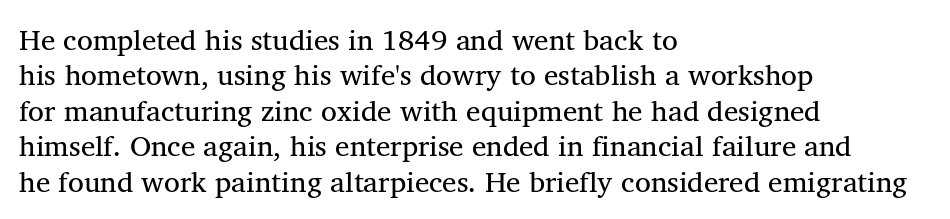
Q: Is the text italic (slanted)? A: No, it is upright.
Q: Is the typeface a serif or a sans-serif typeface? A: Serif.
Q: Is the text underlined? A: No.
Q: How is the paragraph aligned? A: Left-aligned.
Q: Is the spacing between letters normal or unusually wide? A: Normal.
Q: Width (condensed, normal, or wide)? A: Normal.
Q: Stroke contrast? A: Medium.
Q: x-height? A: Medium.
Q: Monospaced? A: No.
